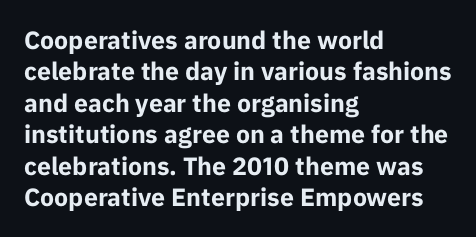
{"italic": "no", "bold": "yes", "underline": "no", "align": "left", "line_spacing": "normal", "line_spacing_ratio": 1.26, "letter_spacing": "normal", "letter_spacing_em": 0.0, "glyph_px": 25}
